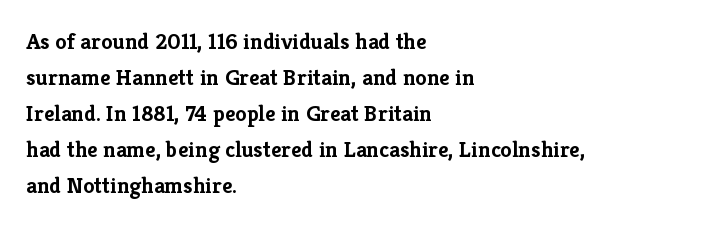
Notice how descenders clear the ascenders below comfortably — that's standard leading. The sample has been set heavy, in full bold. Italic? Not at all — the glyphs are vertical. A bare baseline throughout the passage. The rag falls on the right side of this text block. Inter-character spacing is left at the font's built-in metrics.
